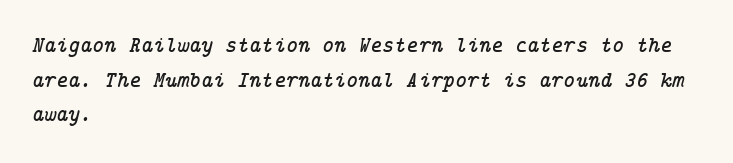
These lines sit exactly where default settings would place them. Each line starts at the same left margin while the right side varies. If you drew a line through each stem, it would be angled. The specimen omits any rule beneath the text block's lines. Honestly, the letter spacing is just normal — you wouldn't notice it.
